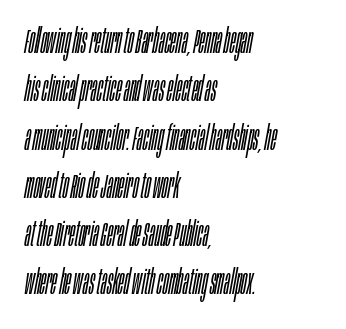
The image shows 35 px light, condensed type, italic (leaning right); set left-aligned, normal line spacing (1.38x), normal letter spacing, not underlined; low stroke contrast and a large x-height.
